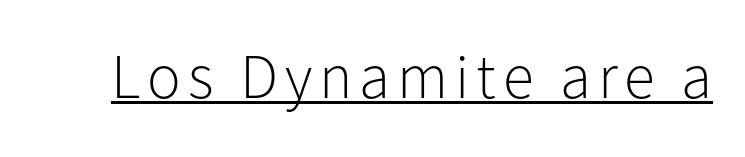
Q: Is the text bold? A: No.
Q: Is the text italic (slanted)? A: No, it is upright.
Q: Is the typeface a serif or a sans-serif typeface? A: Sans-serif.
Q: Is the text underlined? A: Yes.
Q: Width (condensed, normal, or wide)? A: Normal.
Q: Stroke contrast? A: Low.
Q: x-height? A: Medium.
Q: Monospaced? A: No.
